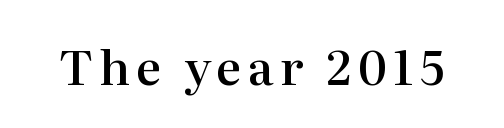
Q: Is the text bold? A: Semi-bold.
Q: Is the text italic (slanted)? A: No, it is upright.
Q: Is the typeface a serif or a sans-serif typeface? A: Serif.
Q: Is the text underlined? A: No.
Q: Width (condensed, normal, or wide)? A: Normal.
Q: Stroke contrast? A: High.
Q: x-height? A: Medium.
Q: Monospaced? A: No.
